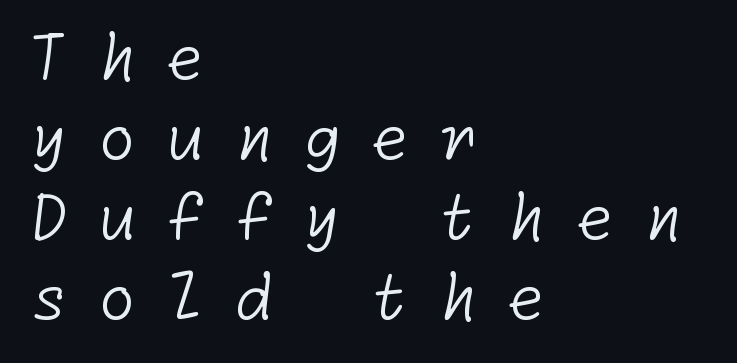
{"serif": "no", "bold": "no", "weight": "light", "width": "normal", "stroke_contrast": "low", "x_height": "medium", "underline": "no", "align": "left", "line_spacing": "normal", "line_spacing_ratio": 1.29, "letter_spacing": "wide", "letter_spacing_em": 0.48, "glyph_px": 62}
